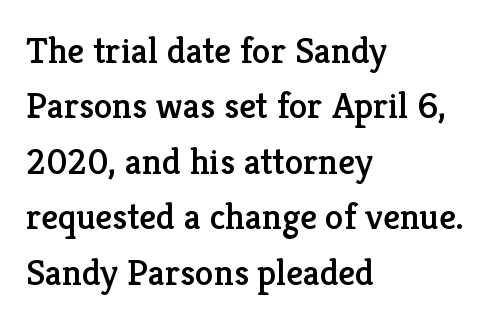
The image shows 37 px serif type, upright; set left-aligned, normal line spacing (1.5x), normal letter spacing, not underlined; low stroke contrast and a medium x-height.
